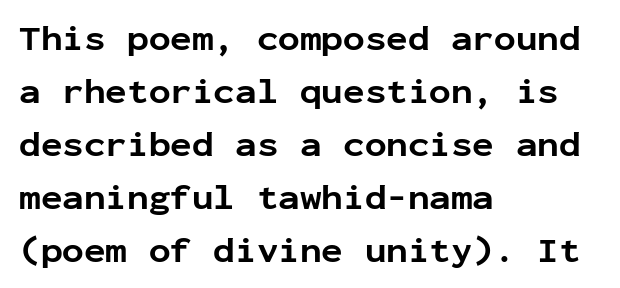
The image shows 36 px bold sans-serif type, upright, monospaced; set left-aligned, normal line spacing (1.47x), normal letter spacing, not underlined; low stroke contrast and a medium x-height.
